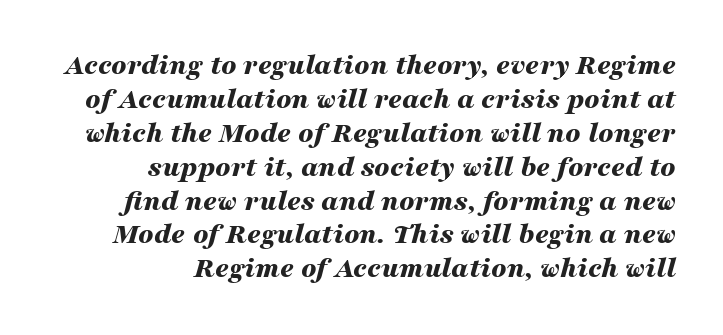
{"italic": "yes", "lean": "right", "slant_degrees": 16, "bold": "yes", "weight": "bold", "width": "wide", "stroke_contrast": "medium", "x_height": "medium", "monospaced": "no", "underline": "no", "align": "right", "line_spacing": "tight", "line_spacing_ratio": 1.13, "letter_spacing": "normal", "letter_spacing_em": 0.0, "glyph_px": 30}
